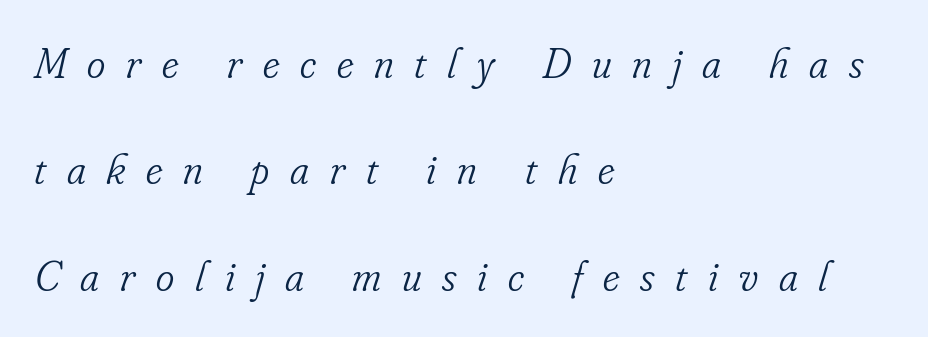
{"serif": "yes", "italic": "yes", "lean": "right", "slant_degrees": 16, "bold": "no", "weight": "light", "width": "condensed", "stroke_contrast": "low", "x_height": "small", "monospaced": "no", "underline": "no", "align": "left", "line_spacing": "loose", "line_spacing_ratio": 2.42, "letter_spacing": "wide", "letter_spacing_em": 0.47, "glyph_px": 44}
